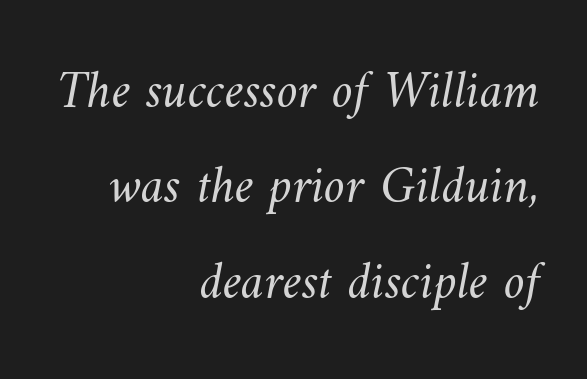
{"bold": "no", "weight": "light", "width": "normal", "stroke_contrast": "medium", "x_height": "small", "monospaced": "no", "underline": "no", "align": "right", "line_spacing_ratio": 1.8, "letter_spacing": "normal", "letter_spacing_em": 0.0, "glyph_px": 53}
